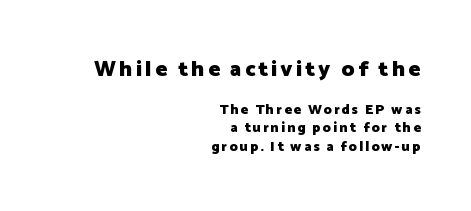
Q: Is the text bold? A: Yes.
Q: Is the text italic (slanted)? A: No, it is upright.
Q: Is the text underlined? A: No.
Q: How is the paragraph aligned? A: Right-aligned.
Q: Is the spacing between lines tight, normal or loose? A: Normal.
Q: Which block of text is set in a larger size, the first (top) or the second (bottom)? A: The first (top) one.
